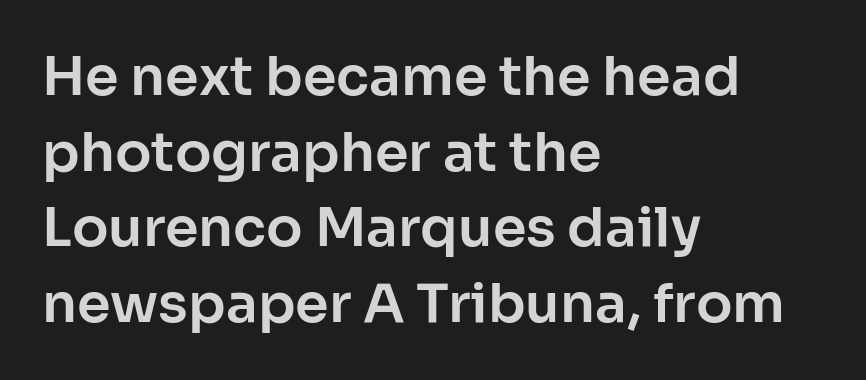
A classic flush-left, rag-right setting is used for this passage. The rendering uses natural spacing where letterforms have individual widths. Each word holds together tightly as a unit, with standard inter-letter gaps. Upright lettering throughout. Descenders are the only things crossing below the line. Baseline-to-baseline distance is the conventional proportion of letter height.
